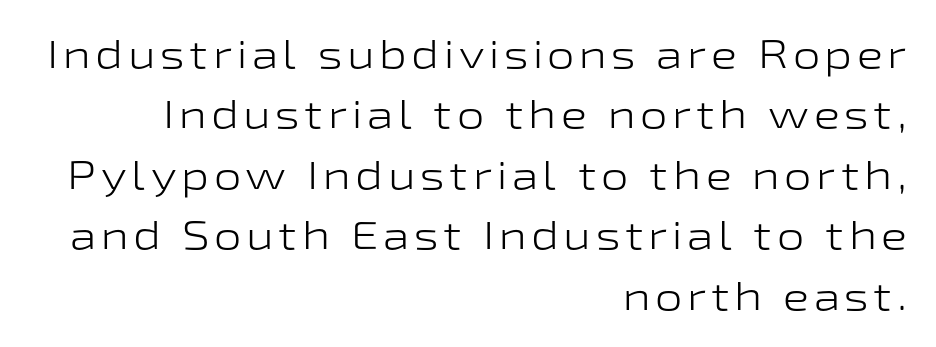
{"serif": "no", "italic": "no", "bold": "no", "weight": "light", "width": "wide", "stroke_contrast": "low", "x_height": "medium", "monospaced": "no", "underline": "no", "align": "right", "line_spacing": "normal", "line_spacing_ratio": 1.55, "glyph_px": 39}
